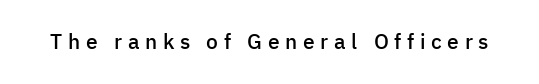
Q: Is the text bold? A: Semi-bold.
Q: Is the text italic (slanted)? A: No, it is upright.
Q: Is the text underlined? A: No.
Q: Is the spacing between letters normal or unusually wide? A: Unusually wide.
